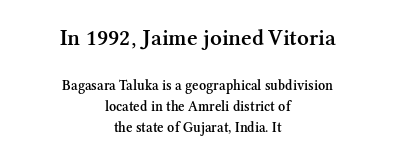
{"italic": "no", "bold": "semi", "underline": "no", "align": "center", "line_spacing": "normal", "line_spacing_ratio": 1.51, "letter_spacing": "normal", "letter_spacing_em": 0.0, "larger_block": "first", "size_ratio": 1.64, "glyph_px": 23}
